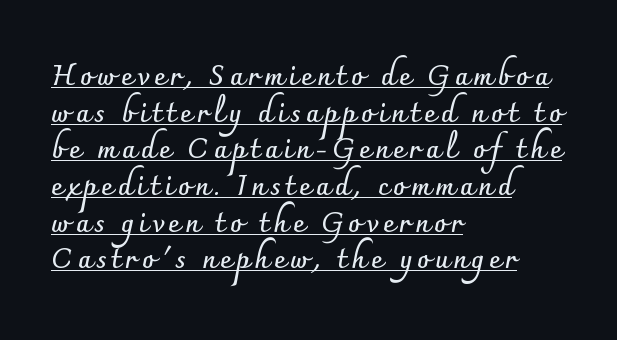
The image shows 28 px semibold sans-serif type; set left-aligned, normal line spacing (1.31x), underlined; low stroke contrast and a small x-height.
